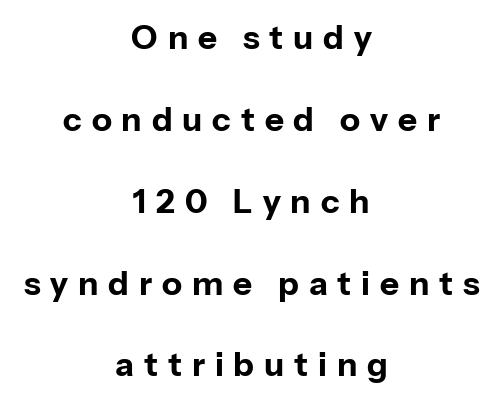
{"serif": "no", "italic": "no", "bold": "yes", "weight": "bold", "width": "normal", "stroke_contrast": "low", "x_height": "medium", "monospaced": "no", "underline": "no", "align": "center", "line_spacing": "loose", "line_spacing_ratio": 2.48, "letter_spacing": "wide", "letter_spacing_em": 0.3, "glyph_px": 33}
